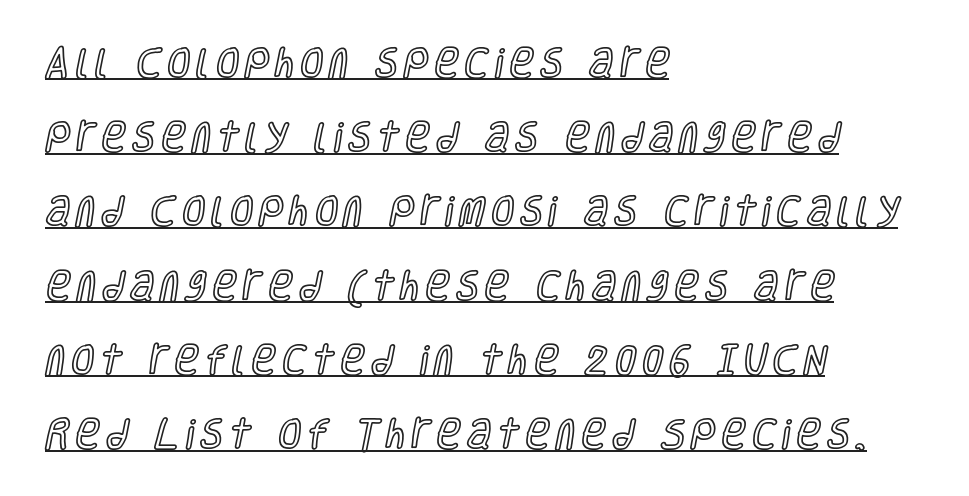
{"width": "condensed", "x_height": "large", "monospaced": "no", "underline": "yes", "align": "left", "line_spacing": "loose", "line_spacing_ratio": 2.25, "glyph_px": 33}
